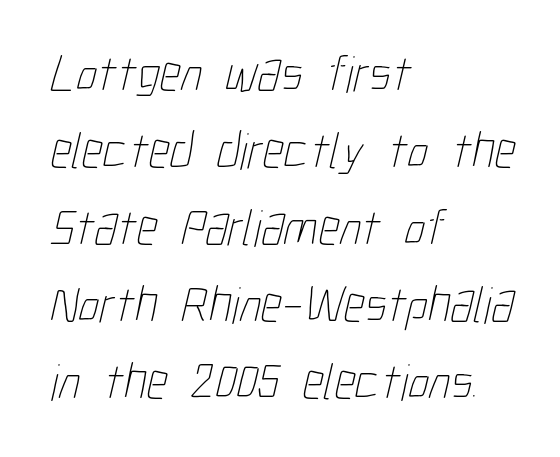
The image shows 52 px thin, condensed type; set left-aligned, normal line spacing (1.48x), normal letter spacing, not underlined; low stroke contrast and a medium x-height.
